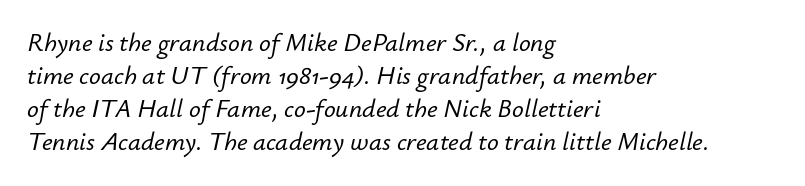
Q: Is the text italic (slanted)? A: Yes, it leans right by about 12 degrees.
Q: Is the text underlined? A: No.
Q: How is the paragraph aligned? A: Left-aligned.
Q: Is the spacing between letters normal or unusually wide? A: Normal.
Q: Is the spacing between lines tight, normal or loose? A: Normal.
